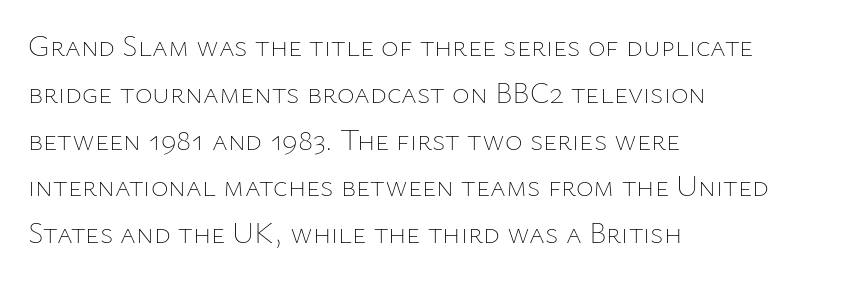
Q: Is the text bold? A: No.
Q: Is the text italic (slanted)? A: No, it is upright.
Q: Is the text underlined? A: No.
Q: How is the paragraph aligned? A: Left-aligned.
Q: Is the spacing between letters normal or unusually wide? A: Normal.
Q: Is the spacing between lines tight, normal or loose? A: Normal.
Q: Width (condensed, normal, or wide)? A: Normal.
Q: Stroke contrast? A: Low.
Q: x-height? A: Medium.
Q: Monospaced? A: No.
